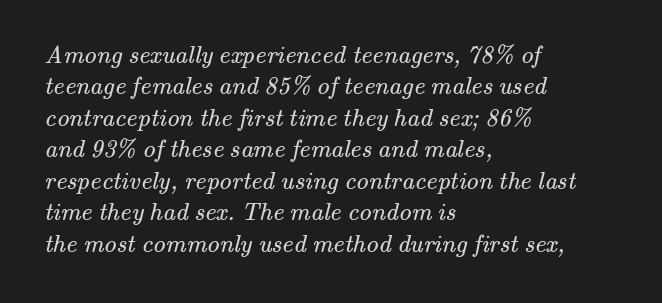
{"bold": "no", "underline": "no", "align": "left", "line_spacing": "normal", "line_spacing_ratio": 1.26, "letter_spacing": "normal", "letter_spacing_em": 0.0, "glyph_px": 25}
